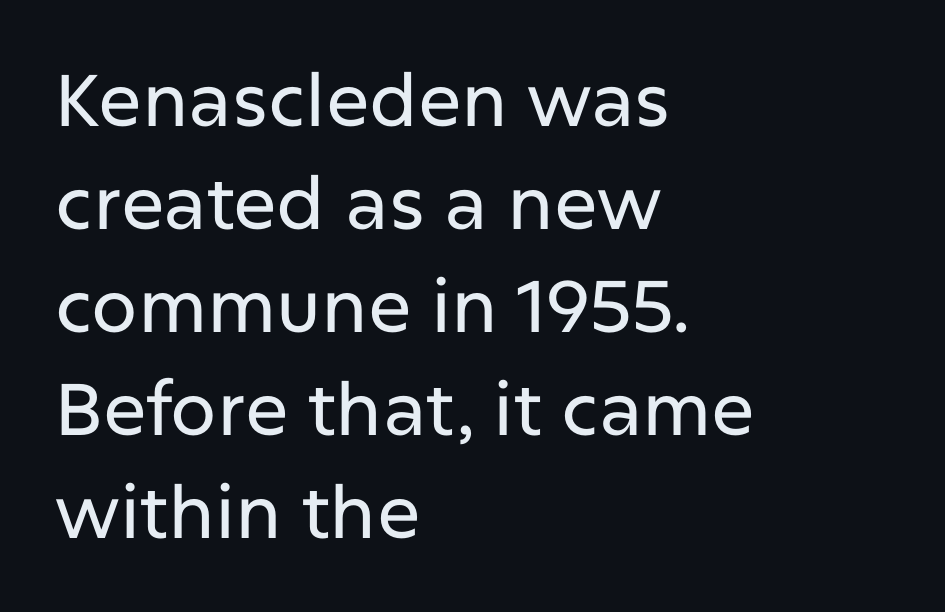
Is this a fixed-width face? No — the glyphs have proportional, varying widths. Nothing sits at the stroke ends, so this counts as sans-serif. Decoration check: the copy has no underline. Words appear dense and cohesive because spacing is normal.
